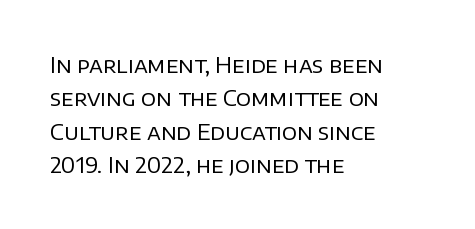
The image shows 22 px text type, upright; set left-aligned, normal line spacing (1.52x), normal letter spacing, not underlined.
